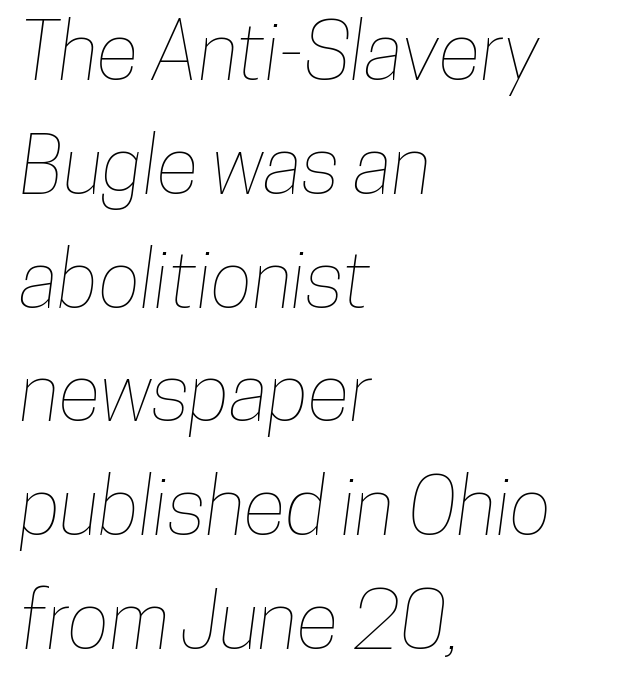
{"width": "condensed", "stroke_contrast": "low", "x_height": "medium", "monospaced": "no", "underline": "no", "align": "left", "line_spacing": "normal", "line_spacing_ratio": 1.44, "letter_spacing": "normal", "letter_spacing_em": 0.0, "glyph_px": 79}
